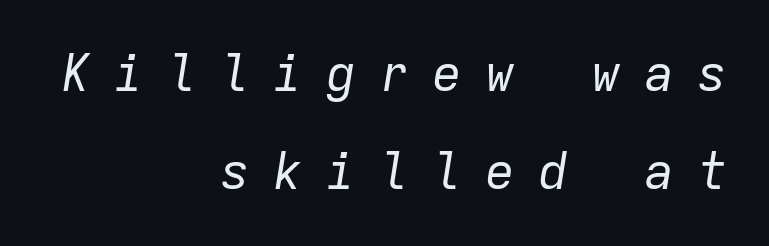
On a weight scale, this lands at 450 or below. The string is rendered with underlining switched off. Alignment: flush right. Display-style spreading of the glyphs; the letterfit is very open. Observe the lean: these are italic letterforms. How would I describe the line gaps? Wide and relaxed.
